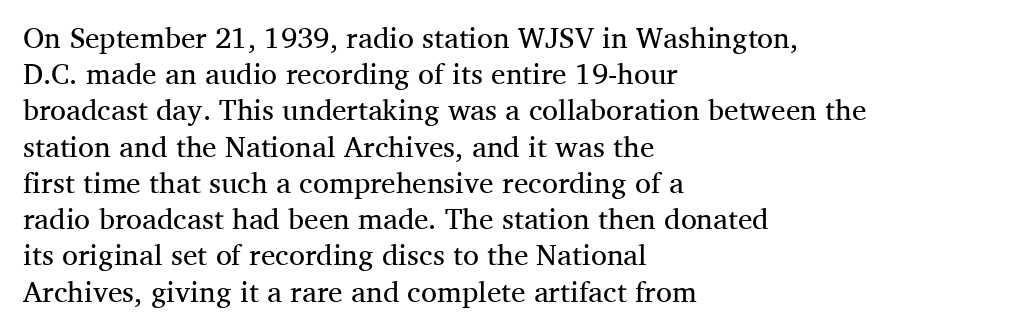
The image shows 29 px regular-weight serif type, upright; set left-aligned, normal line spacing (1.25x), normal letter spacing, not underlined; medium stroke contrast and a medium x-height.
